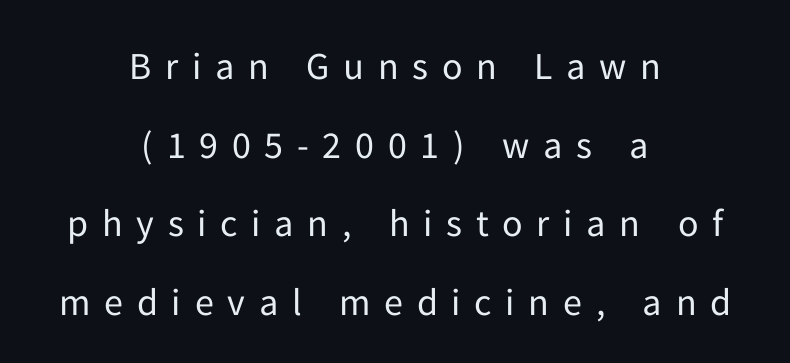
The image shows 38 px regular-weight sans-serif type, upright; set centered, loose line spacing (2.07x), unusually wide letter spacing (+0.36 em), not underlined; low stroke contrast and a medium x-height.
